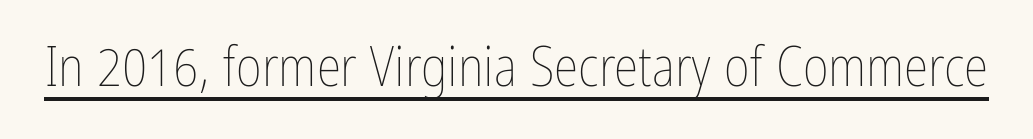
Q: Is the text bold? A: No.
Q: Is the text italic (slanted)? A: No, it is upright.
Q: Is the text underlined? A: Yes.
Q: Is the spacing between letters normal or unusually wide? A: Normal.
Q: Width (condensed, normal, or wide)? A: Condensed.
Q: Stroke contrast? A: Low.
Q: x-height? A: Medium.
Q: Monospaced? A: No.
